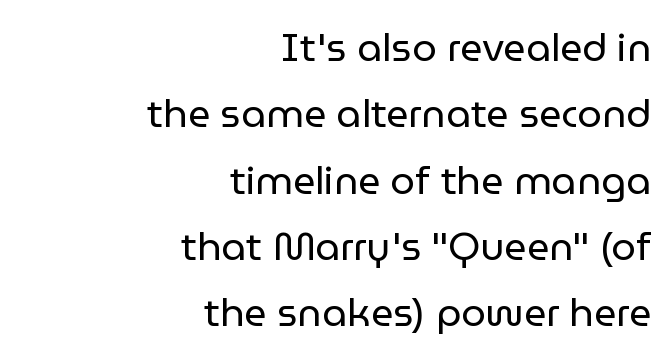
The image shows 39 px regular-weight sans-serif type, upright; set right-aligned, normal line spacing (1.7x), normal letter spacing, not underlined; low stroke contrast and a medium x-height.
